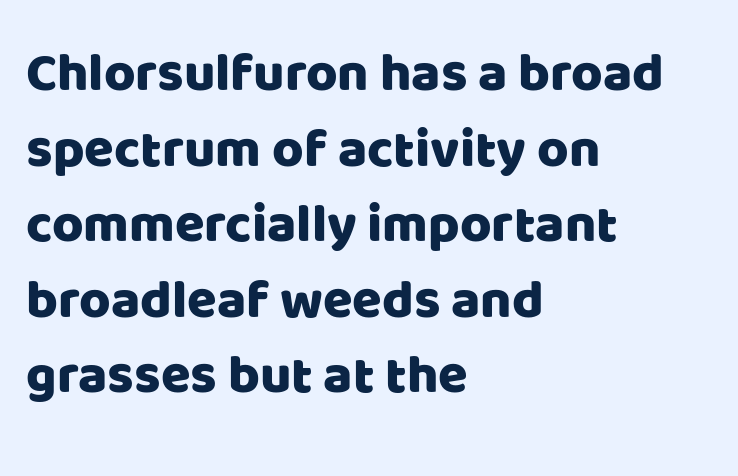
The image shows 54 px sans-serif type, upright; set left-aligned, normal line spacing (1.4x), normal letter spacing, not underlined; low stroke contrast and a large x-height.
